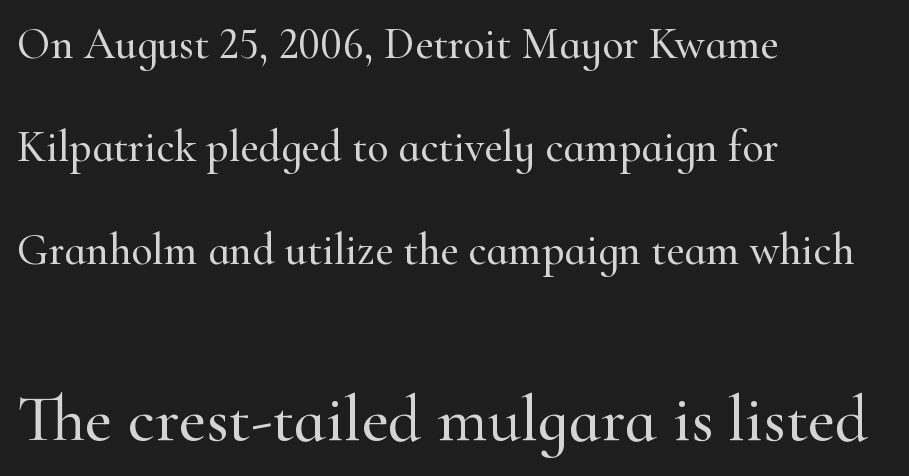
Q: Is the text italic (slanted)? A: No, it is upright.
Q: Is the typeface a serif or a sans-serif typeface? A: Serif.
Q: Is the text underlined? A: No.
Q: How is the paragraph aligned? A: Left-aligned.
Q: Is the spacing between letters normal or unusually wide? A: Normal.
Q: Is the spacing between lines tight, normal or loose? A: Loose.
Q: Which block of text is set in a larger size, the first (top) or the second (bottom)? A: The second (bottom) one.
Q: Width (condensed, normal, or wide)? A: Normal.
Q: Stroke contrast? A: High.
Q: x-height? A: Small.
Q: Monospaced? A: No.
